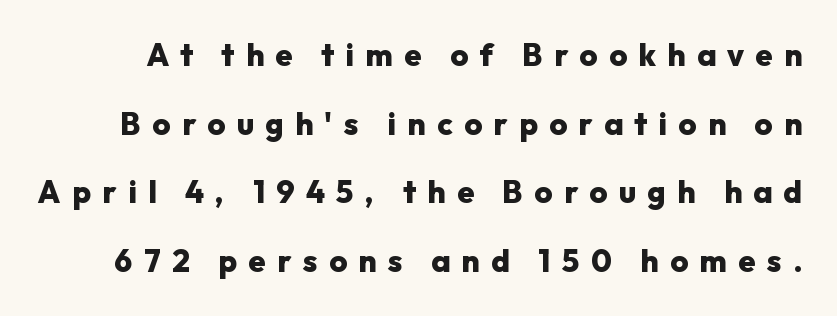
Q: Is the text bold? A: Yes.
Q: Is the text italic (slanted)? A: No, it is upright.
Q: Is the typeface a serif or a sans-serif typeface? A: Sans-serif.
Q: Is the text underlined? A: No.
Q: Is the spacing between letters normal or unusually wide? A: Unusually wide.
Q: Is the spacing between lines tight, normal or loose? A: Loose.
Q: Width (condensed, normal, or wide)? A: Normal.
Q: Stroke contrast? A: Low.
Q: x-height? A: Medium.
Q: Monospaced? A: No.
